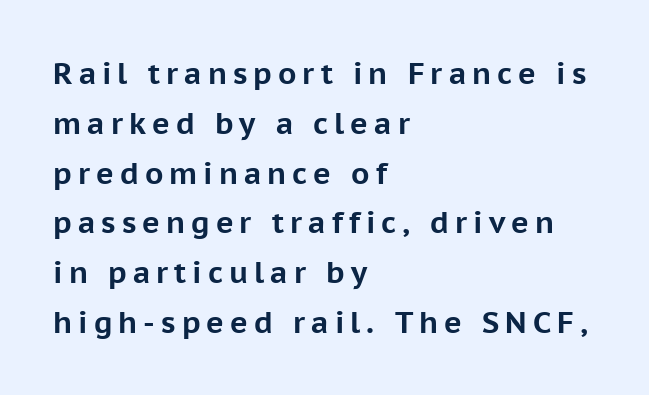
Q: Is the text bold? A: Yes.
Q: Is the text italic (slanted)? A: No, it is upright.
Q: Is the typeface a serif or a sans-serif typeface? A: Sans-serif.
Q: Is the text underlined? A: No.
Q: How is the paragraph aligned? A: Left-aligned.
Q: Is the spacing between letters normal or unusually wide? A: Unusually wide.
Q: Is the spacing between lines tight, normal or loose? A: Normal.
Q: Width (condensed, normal, or wide)? A: Normal.
Q: Stroke contrast? A: Low.
Q: x-height? A: Medium.
Q: Monospaced? A: No.
